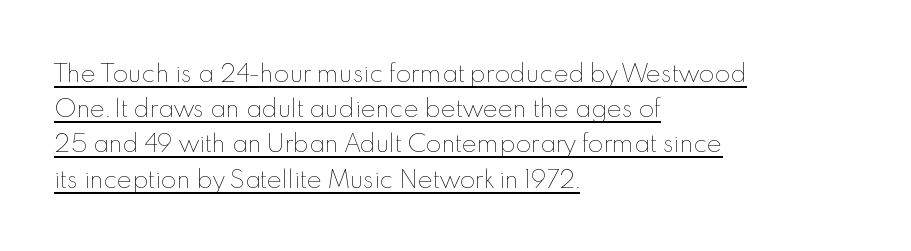
{"italic": "no", "bold": "no", "underline": "yes", "align": "left", "line_spacing": "normal", "line_spacing_ratio": 1.53, "letter_spacing": "normal", "letter_spacing_em": 0.0, "glyph_px": 23}
